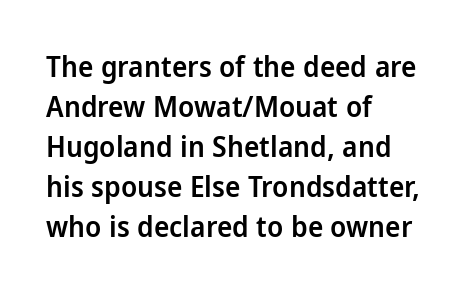
Q: Is the text bold? A: Semi-bold.
Q: Is the text italic (slanted)? A: No, it is upright.
Q: Is the typeface a serif or a sans-serif typeface? A: Sans-serif.
Q: Is the text underlined? A: No.
Q: How is the paragraph aligned? A: Left-aligned.
Q: Is the spacing between letters normal or unusually wide? A: Normal.
Q: Is the spacing between lines tight, normal or loose? A: Normal.
Q: Width (condensed, normal, or wide)? A: Normal.
Q: Stroke contrast? A: Low.
Q: x-height? A: Medium.
Q: Monospaced? A: No.
